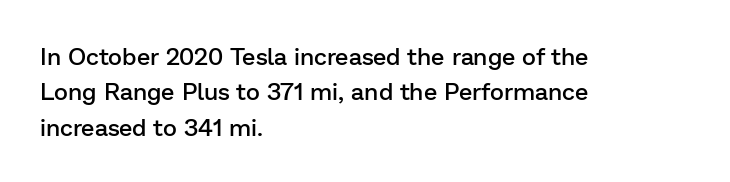
Q: Is the text bold? A: Semi-bold.
Q: Is the text italic (slanted)? A: No, it is upright.
Q: Is the text underlined? A: No.
Q: How is the paragraph aligned? A: Left-aligned.
Q: Is the spacing between letters normal or unusually wide? A: Normal.
Q: Is the spacing between lines tight, normal or loose? A: Normal.
